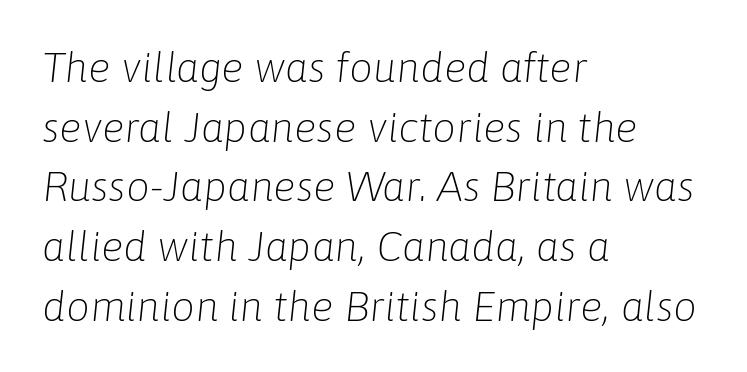
Q: Is the text bold? A: No.
Q: Is the text italic (slanted)? A: Yes, it leans right by about 6 degrees.
Q: Is the text underlined? A: No.
Q: How is the paragraph aligned? A: Left-aligned.
Q: Is the spacing between letters normal or unusually wide? A: Normal.
Q: Is the spacing between lines tight, normal or loose? A: Normal.
Q: Width (condensed, normal, or wide)? A: Normal.
Q: Stroke contrast? A: Low.
Q: x-height? A: Medium.
Q: Monospaced? A: No.
